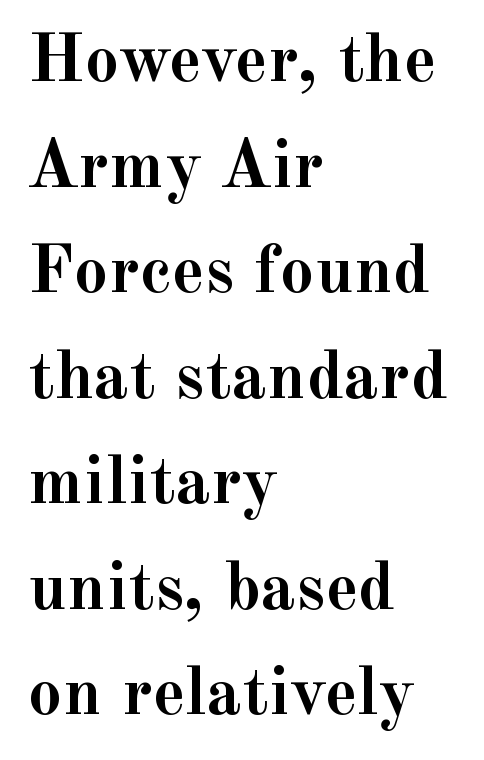
{"serif": "yes", "italic": "no", "bold": "yes", "weight": "semibold", "width": "normal", "x_height": "small", "monospaced": "no", "underline": "no", "align": "left", "line_spacing": "normal", "line_spacing_ratio": 1.53, "letter_spacing": "normal", "letter_spacing_em": 0.0, "glyph_px": 69}
